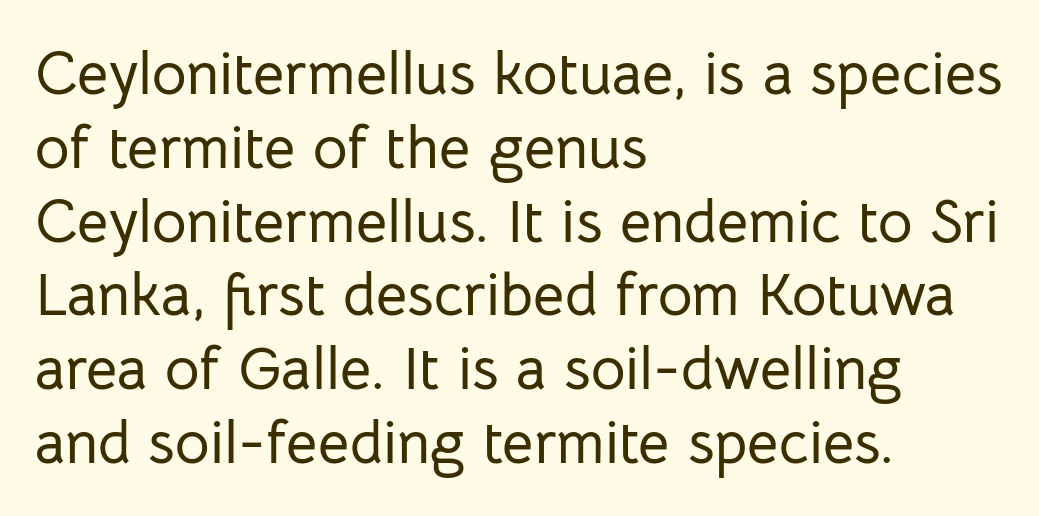
{"serif": "no", "italic": "no", "width": "normal", "stroke_contrast": "low", "x_height": "medium", "monospaced": "no", "underline": "no", "align": "left", "line_spacing_ratio": 1.23, "letter_spacing": "normal", "letter_spacing_em": 0.0, "glyph_px": 60}
